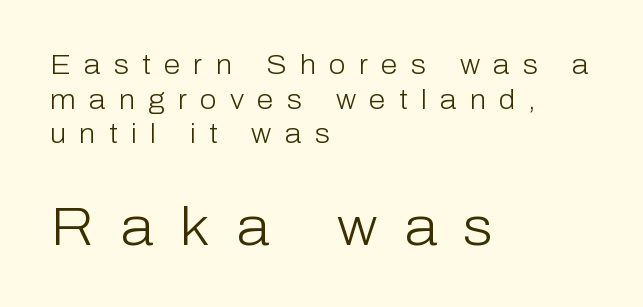
Leading: standard. In terms of letterform style, serifs are entirely absent. The gaps between neighbouring characters are conspicuously large. Only glyphs here, with clear space below each row. Which margin do the lines hug? The left one — the right edge is uneven. The axis of the letterforms is exactly vertical.
